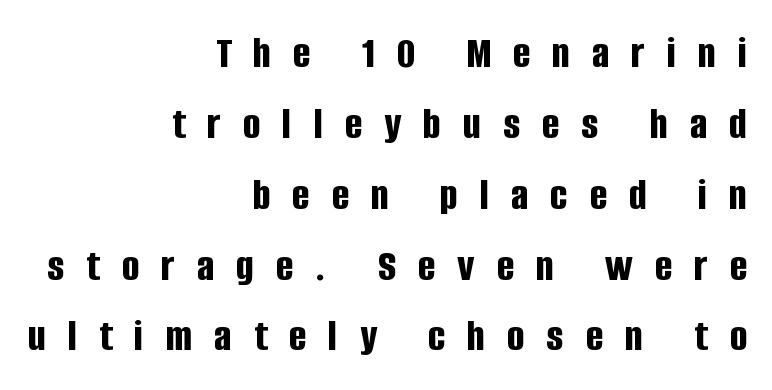
Each letter's strokes conclude bluntly, with no projecting serifs. Summary of vertical rhythm: regular, with standard interline spacing. Ascenders rise straight up at ninety degrees. You could not count columns in this text — the font is proportionally spaced. These lines have a slow, spaced-out rhythm from letter to letter.
